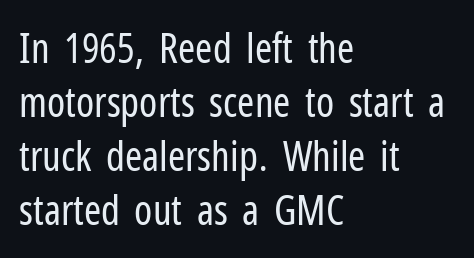
The image shows 41 px regular-weight, condensed sans-serif type, upright; set left-aligned, normal line spacing (1.32x), normal letter spacing, not underlined; low stroke contrast and a medium x-height.
